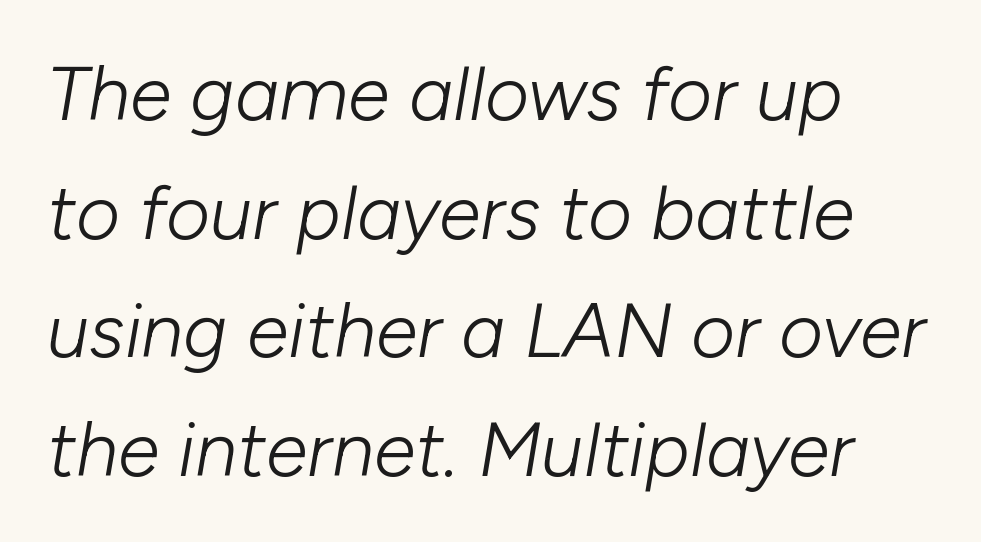
Honestly, the letter spacing is just normal — you wouldn't notice it. Is this a heavy cut? Hardly; it is regular or lighter. Looks like regular typesetting: each glyph gets only the width it needs. Every row of glyphs begins at an identical x-position on the left. Yep, that's italic — everything's leaning.
